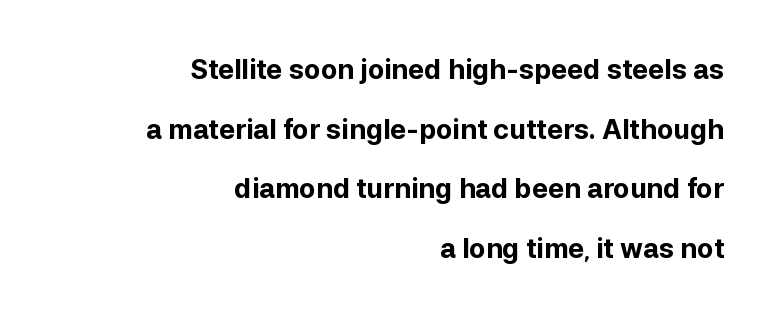
The image shows 27 px bold type, upright; set right-aligned, loose line spacing (2.21x), normal letter spacing, not underlined.
